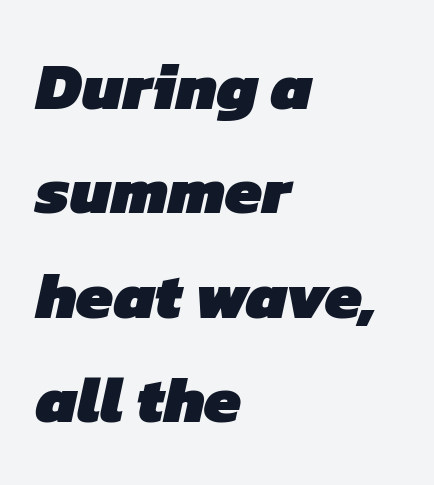
The image shows 66 px heavy sans-serif type; set left-aligned, normal line spacing (1.58x), normal letter spacing, not underlined; low stroke contrast and a medium x-height.
